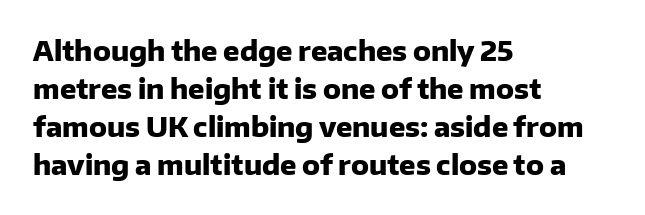
The image shows 27 px bold type, upright; set left-aligned, normal line spacing (1.41x), normal letter spacing, not underlined.
